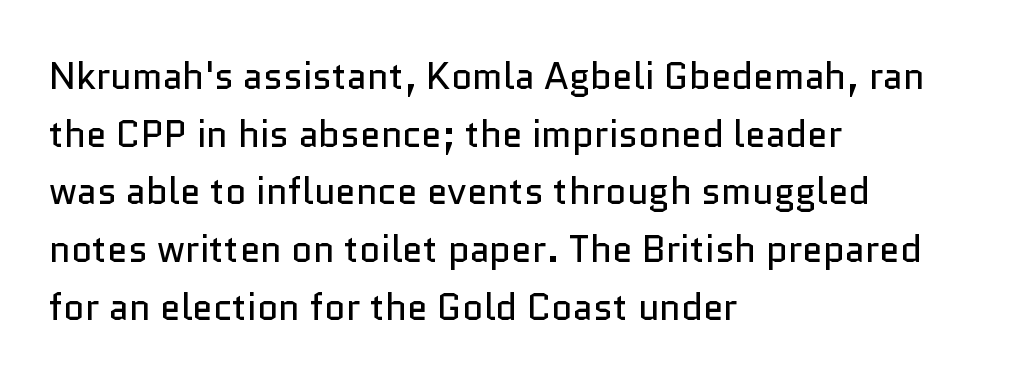
{"serif": "no", "italic": "no", "bold": "no", "weight": "regular", "width": "normal", "stroke_contrast": "low", "x_height": "medium", "monospaced": "no", "underline": "no", "align": "left", "line_spacing": "normal", "line_spacing_ratio": 1.56, "letter_spacing": "normal", "letter_spacing_em": 0.0, "glyph_px": 37}
